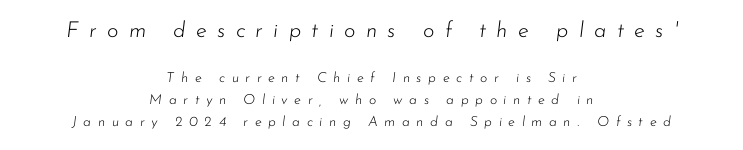
{"italic": "yes", "lean": "right", "slant_degrees": 7, "bold": "no", "underline": "no", "align": "center", "line_spacing": "normal", "line_spacing_ratio": 1.54, "letter_spacing": "wide", "letter_spacing_em": 0.47, "larger_block": "first", "size_ratio": 1.57, "glyph_px": 22}
